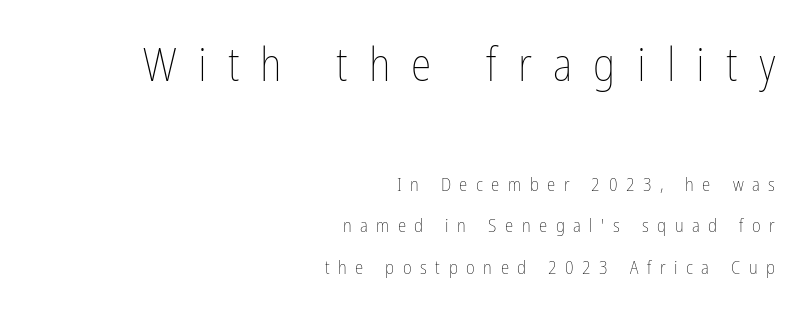
The font sits on the lighter half of the weight spectrum, regular included. The block of text is sparse from top to bottom, with ample space between rows. The type is letterspaced generously, with wide tracking. Two sizes are in play, and the larger belongs to the first block. If you drew a line through each stem, it would be perfectly vertical.
